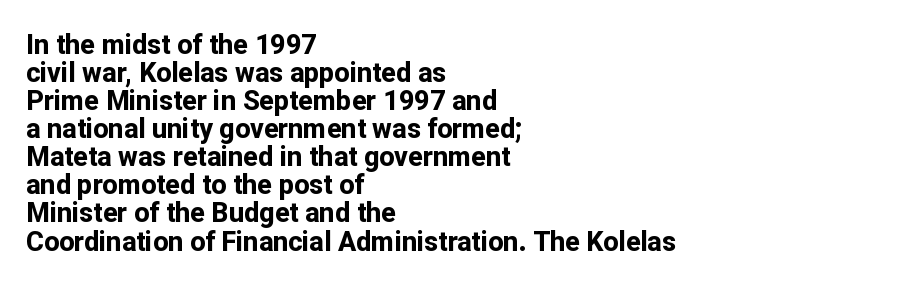
The image shows 27 px bold type, upright; set left-aligned, tight line spacing (1.04x), normal letter spacing, not underlined.
